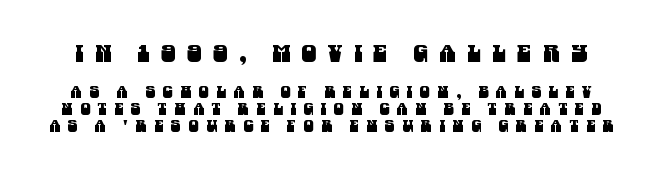
Type size steps down from the first block to the second. The gaps between neighbouring characters are conspicuously large. Interline gaps are noticeably narrow in this sample. Descenders are the only things crossing below the line.
